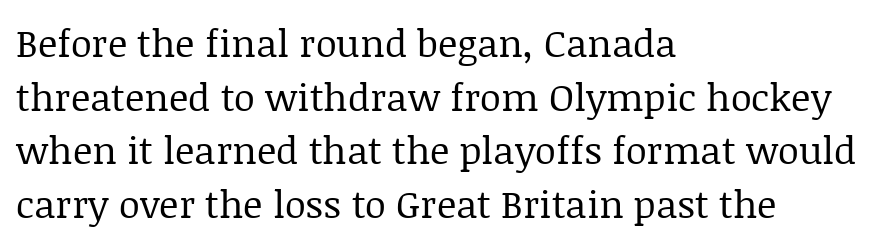
{"serif": "yes", "italic": "no", "bold": "no", "weight": "regular", "width": "normal", "stroke_contrast": "low", "x_height": "large", "monospaced": "no", "underline": "no", "align": "left", "line_spacing": "normal", "line_spacing_ratio": 1.41, "letter_spacing": "normal", "letter_spacing_em": 0.0, "glyph_px": 38}
